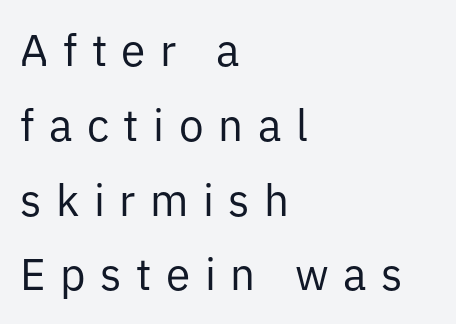
{"serif": "no", "italic": "no", "bold": "no", "weight": "regular", "width": "normal", "stroke_contrast": "low", "x_height": "medium", "monospaced": "no", "underline": "no", "align": "left", "line_spacing": "normal", "line_spacing_ratio": 1.7, "letter_spacing": "wide", "letter_spacing_em": 0.33, "glyph_px": 44}
